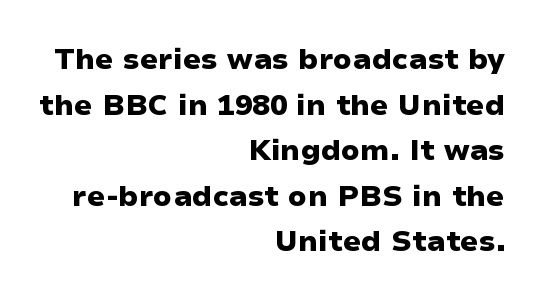
Q: Is the text bold? A: Yes.
Q: Is the text italic (slanted)? A: No, it is upright.
Q: Is the typeface a serif or a sans-serif typeface? A: Sans-serif.
Q: Is the text underlined? A: No.
Q: How is the paragraph aligned? A: Right-aligned.
Q: Is the spacing between letters normal or unusually wide? A: Normal.
Q: Is the spacing between lines tight, normal or loose? A: Normal.
Q: Width (condensed, normal, or wide)? A: Wide.
Q: Stroke contrast? A: Low.
Q: x-height? A: Medium.
Q: Monospaced? A: No.
